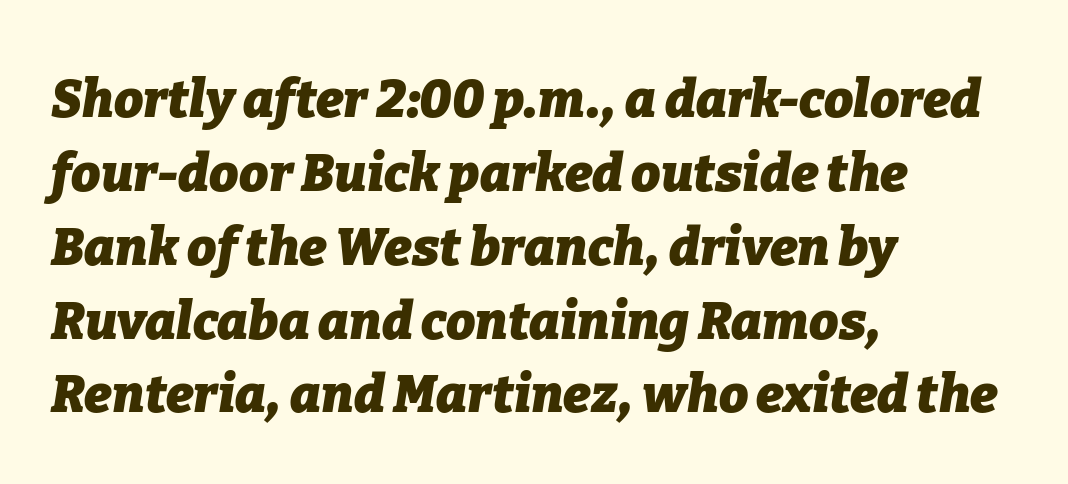
These lines are rendered in a variable-pitch font. The letters sit at their default tracking, neither squeezed nor spread. This block has exactly the height ordinary leading produces. The glyphs look as if they've been sheared to an angle.
